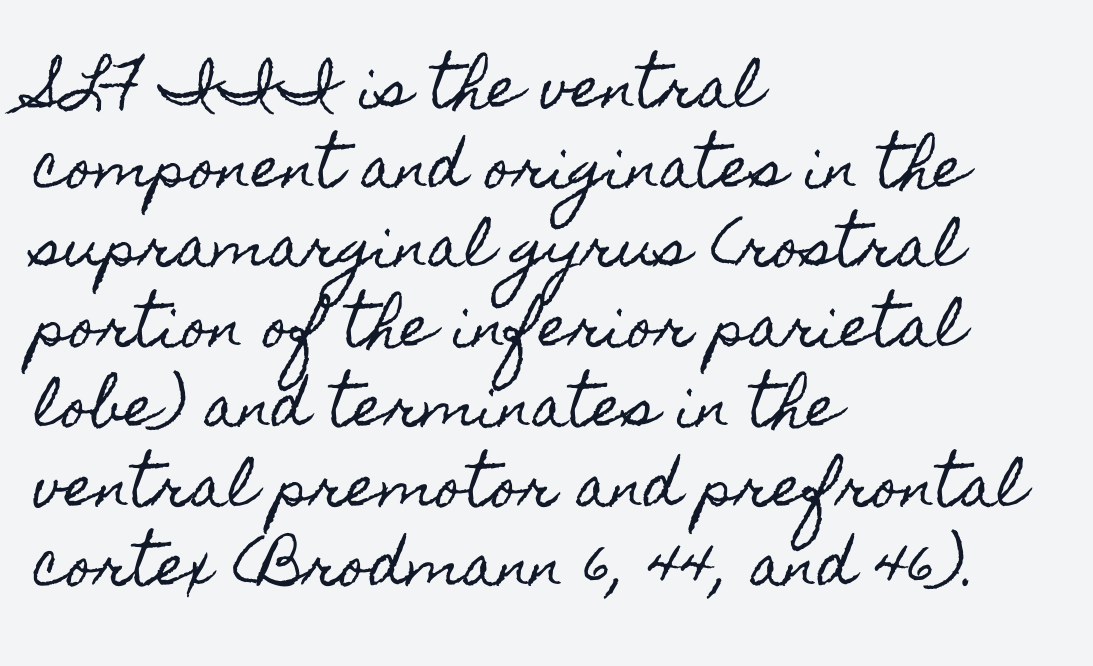
The image shows 55 px condensed type; set left-aligned, normal line spacing (1.45x), normal letter spacing, not underlined; a small x-height.
